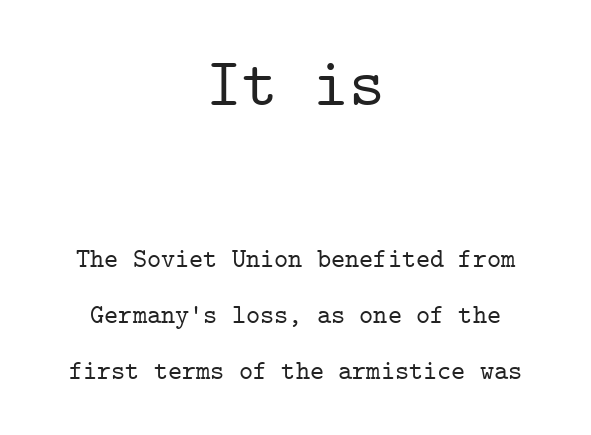
{"serif": "yes", "italic": "no", "width": "normal", "stroke_contrast": "low", "x_height": "medium", "monospaced": "yes", "underline": "no", "align": "center", "line_spacing": "loose", "line_spacing_ratio": 2.08, "letter_spacing": "normal", "letter_spacing_em": 0.0, "larger_block": "first", "size_ratio": 2.52, "glyph_px": 68}
